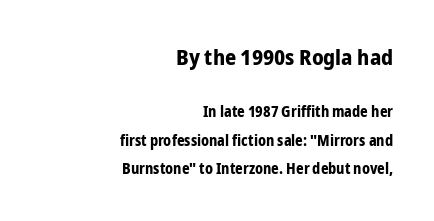
{"italic": "no", "bold": "yes", "underline": "no", "align": "right", "line_spacing": "loose", "line_spacing_ratio": 1.9, "letter_spacing": "normal", "letter_spacing_em": 0.0, "larger_block": "first", "size_ratio": 1.47, "glyph_px": 22}
